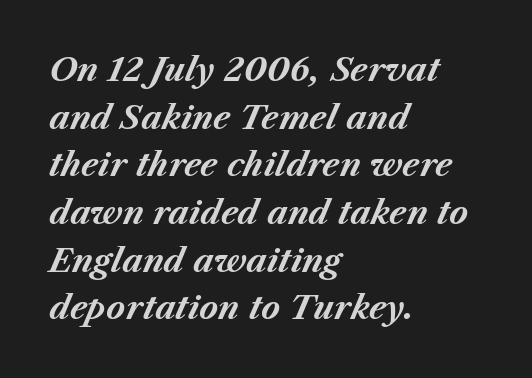
Q: Is the text bold? A: Yes.
Q: Is the text italic (slanted)? A: Yes, it leans right by about 23 degrees.
Q: Is the text underlined? A: No.
Q: How is the paragraph aligned? A: Left-aligned.
Q: Is the spacing between letters normal or unusually wide? A: Normal.
Q: Is the spacing between lines tight, normal or loose? A: Normal.
Q: Width (condensed, normal, or wide)? A: Normal.
Q: Stroke contrast? A: Medium.
Q: x-height? A: Medium.
Q: Monospaced? A: No.
